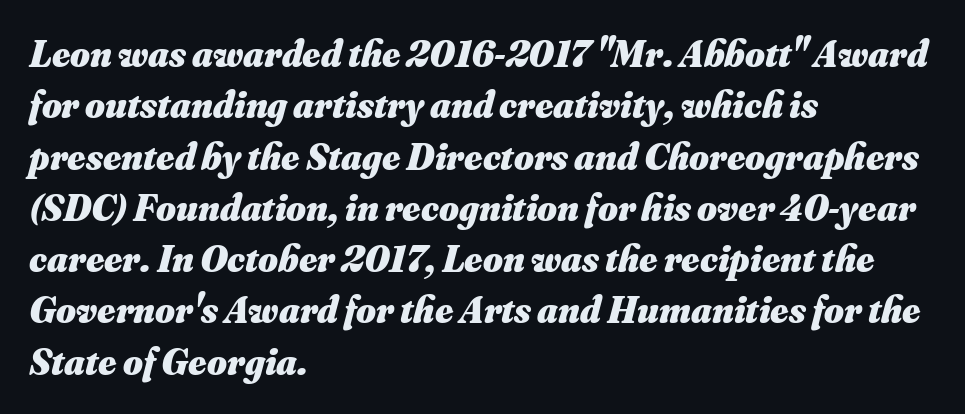
The image shows 38 px heavy type, italic (leaning right); set left-aligned, normal line spacing (1.35x), normal letter spacing, not underlined; medium stroke contrast and a small x-height.
